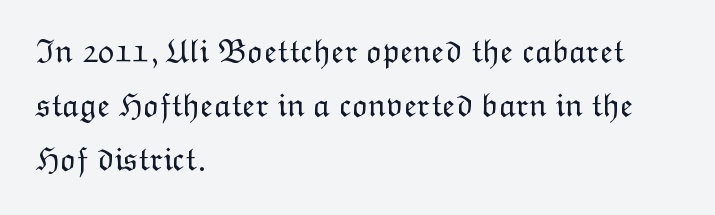
Q: Is the text bold? A: No.
Q: Is the text italic (slanted)? A: No, it is upright.
Q: Is the text underlined? A: No.
Q: How is the paragraph aligned? A: Left-aligned.
Q: Is the spacing between letters normal or unusually wide? A: Normal.
Q: Is the spacing between lines tight, normal or loose? A: Normal.
Q: Width (condensed, normal, or wide)? A: Normal.
Q: Stroke contrast? A: Low.
Q: x-height? A: Medium.
Q: Monospaced? A: No.
